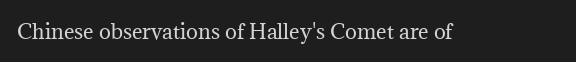
{"italic": "no", "bold": "no", "underline": "no", "letter_spacing": "normal", "letter_spacing_em": 0.0, "glyph_px": 20}
